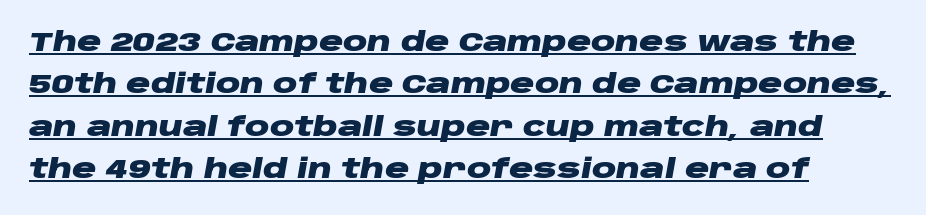
{"italic": "yes", "lean": "right", "slant_degrees": 10, "bold": "yes", "underline": "yes", "align": "left", "line_spacing": "normal", "line_spacing_ratio": 1.57, "letter_spacing": "normal", "letter_spacing_em": 0.0, "glyph_px": 27}
